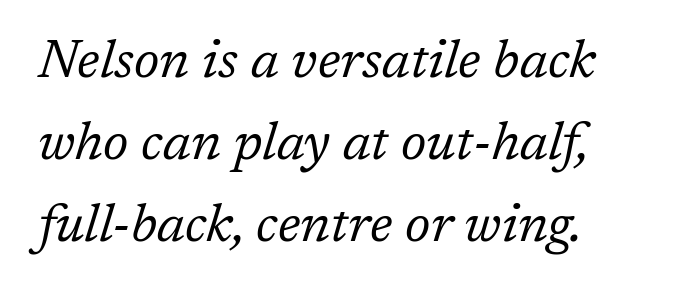
These lines keep a tight, regular rhythm from letter to letter. Stroke terminals: seriffed. Bold? No — there's no thickening of the strokes. Slanted lettering throughout. Each row of text sits above clean, open space. The rendering uses a moderate line-height, typical for paragraphs.
